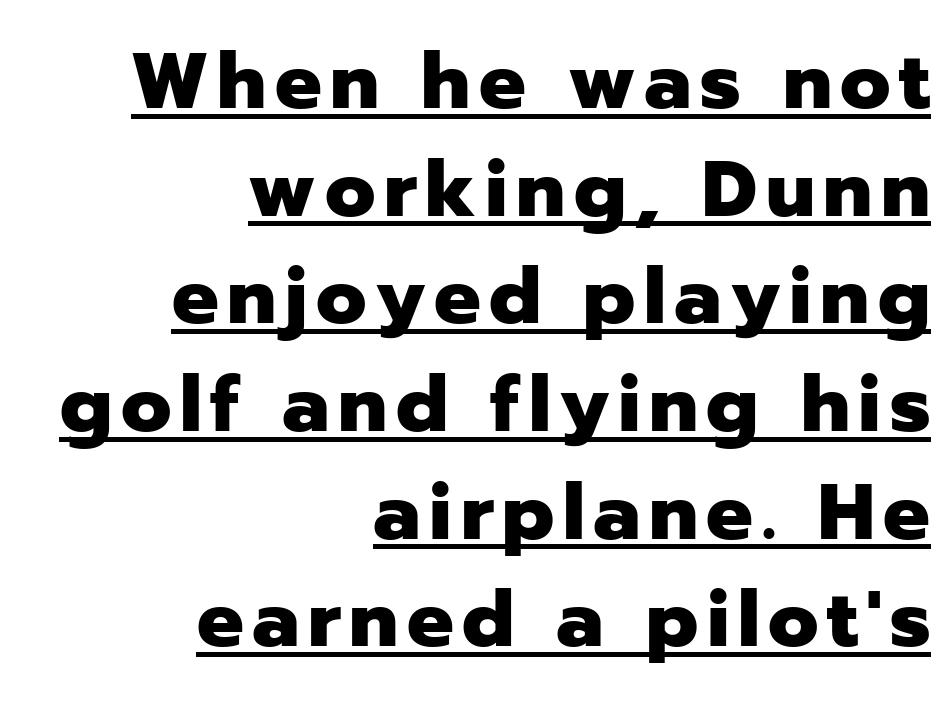
Q: Is the text bold? A: Yes.
Q: Is the text italic (slanted)? A: No, it is upright.
Q: Is the typeface a serif or a sans-serif typeface? A: Sans-serif.
Q: Is the text underlined? A: Yes.
Q: How is the paragraph aligned? A: Right-aligned.
Q: Is the spacing between lines tight, normal or loose? A: Normal.
Q: Width (condensed, normal, or wide)? A: Normal.
Q: Stroke contrast? A: Low.
Q: x-height? A: Medium.
Q: Monospaced? A: No.
